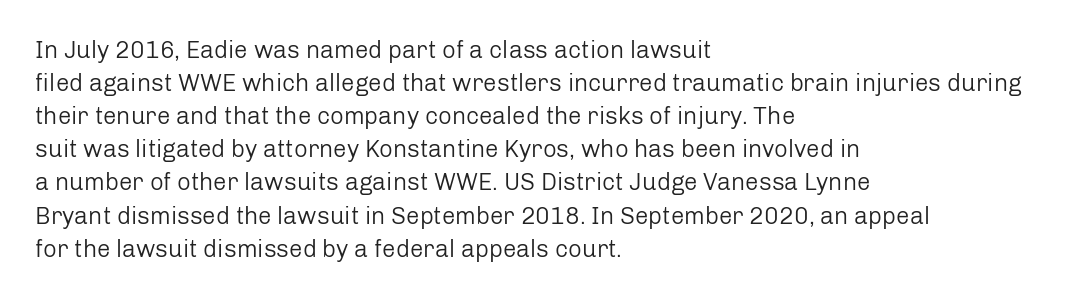
The image shows 24 px text type, upright; set left-aligned, normal line spacing (1.38x), normal letter spacing, not underlined.
